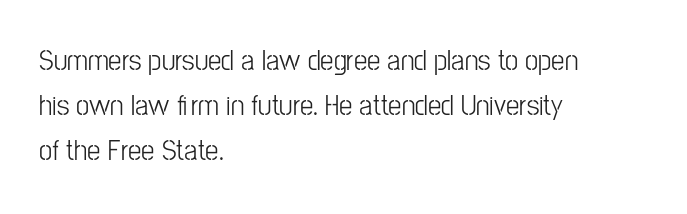
Standard letterfit; no display-style spreading of the glyphs. Caption: face not bold, strokes unweighted. Quick note: interline space is typical. Note the varied advance widths — an 'i' is clearly narrower than an 'm'.
